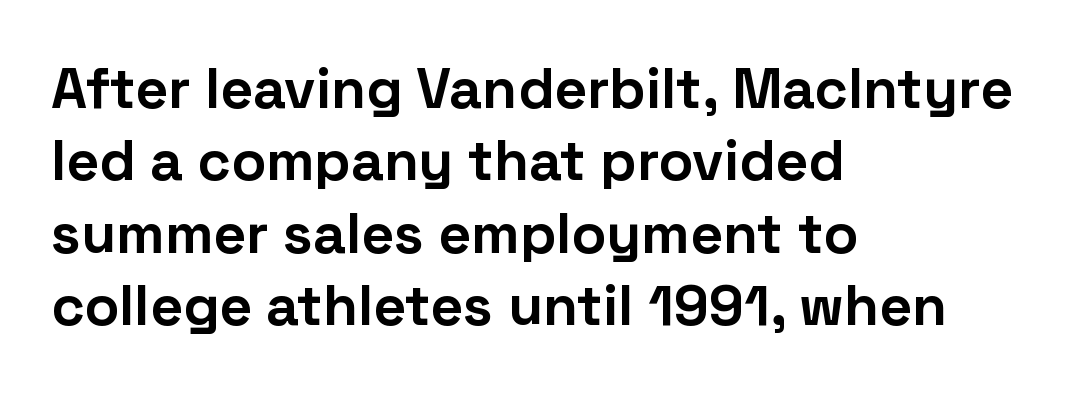
The image shows 57 px bold sans-serif type, upright; set left-aligned, normal line spacing (1.27x), normal letter spacing, not underlined; low stroke contrast and a medium x-height.
